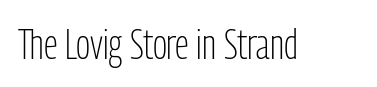
Vertical stems look standard width or narrower in stroke. Nope, no serifs anywhere on these letters. Default kerning and tracking; the words read as compact shapes. A typesetter would mark this as roman, not italic. The space directly below the letters is spotless.
